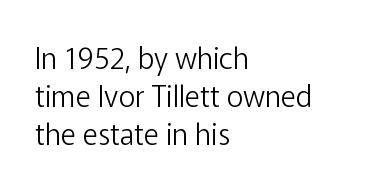
Q: Is the text bold? A: No.
Q: Is the text italic (slanted)? A: No, it is upright.
Q: Is the typeface a serif or a sans-serif typeface? A: Sans-serif.
Q: Is the text underlined? A: No.
Q: How is the paragraph aligned? A: Left-aligned.
Q: Is the spacing between letters normal or unusually wide? A: Normal.
Q: Is the spacing between lines tight, normal or loose? A: Normal.
Q: Width (condensed, normal, or wide)? A: Normal.
Q: Stroke contrast? A: Low.
Q: x-height? A: Medium.
Q: Monospaced? A: No.
